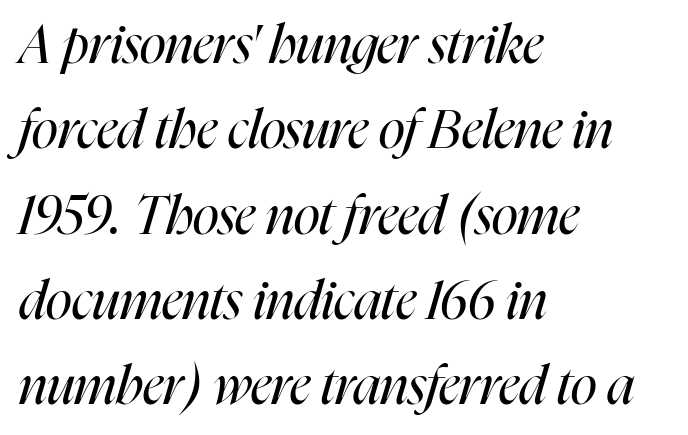
Q: Is the text bold? A: No.
Q: Is the text italic (slanted)? A: Yes, it leans right by about 16 degrees.
Q: Is the text underlined? A: No.
Q: How is the paragraph aligned? A: Left-aligned.
Q: Is the spacing between letters normal or unusually wide? A: Normal.
Q: Is the spacing between lines tight, normal or loose? A: Normal.
Q: Width (condensed, normal, or wide)? A: Condensed.
Q: Stroke contrast? A: High.
Q: x-height? A: Medium.
Q: Monospaced? A: No.
